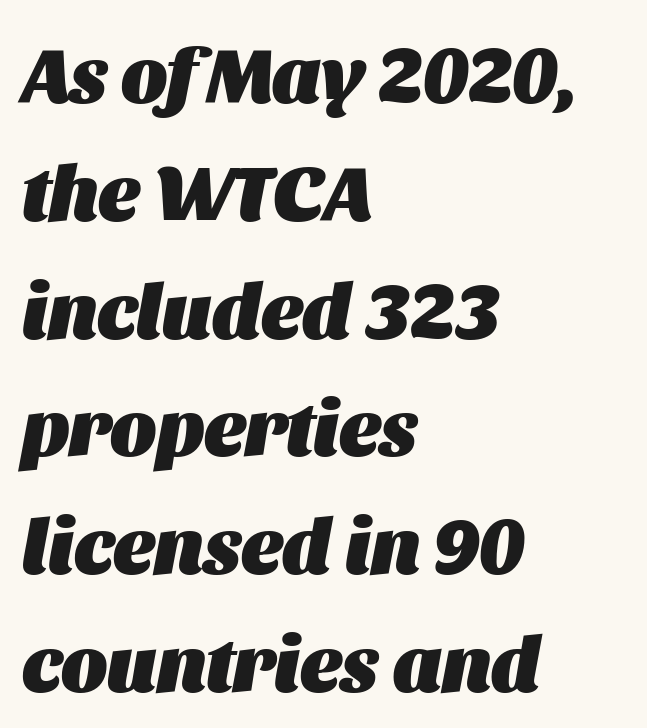
The image shows 78 px heavy type, italic (leaning right); set left-aligned, normal line spacing (1.51x), normal letter spacing, not underlined; medium stroke contrast and a large x-height.
